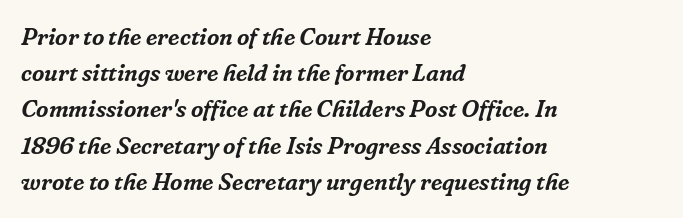
{"italic": "yes", "lean": "right", "slant_degrees": 16, "underline": "no", "align": "left", "line_spacing": "normal", "line_spacing_ratio": 1.51, "letter_spacing": "normal", "letter_spacing_em": 0.0, "glyph_px": 24}
